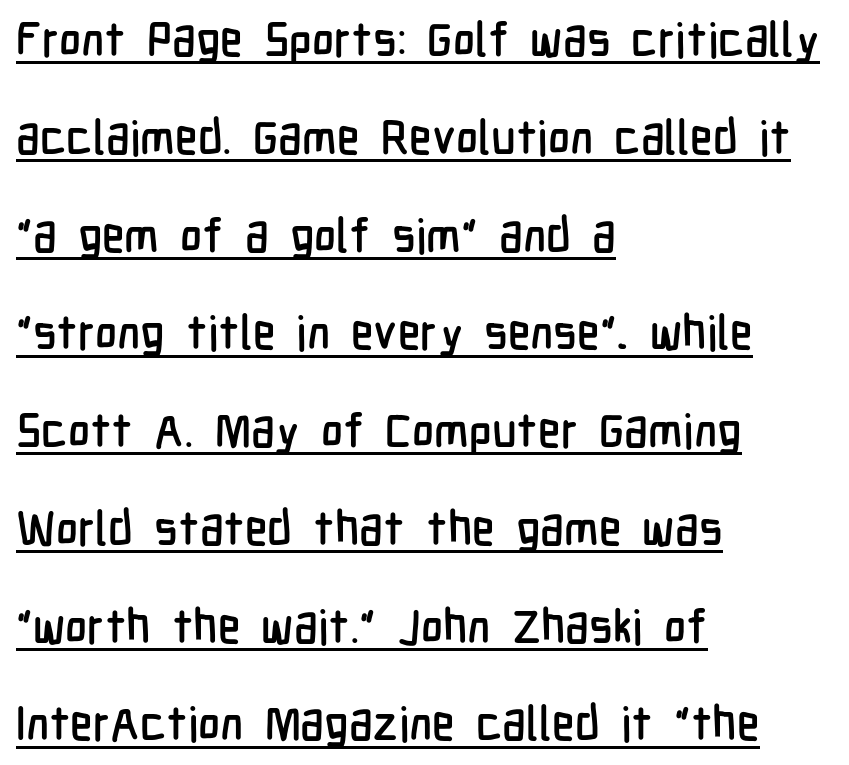
The image shows 47 px condensed sans-serif type, upright; set left-aligned, loose line spacing (2.08x), normal letter spacing, underlined; low stroke contrast and a medium x-height.
